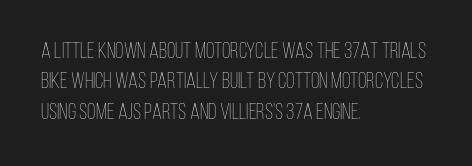
The image shows 22 px text type, upright; set left-aligned, normal line spacing (1.38x), normal letter spacing, not underlined.
